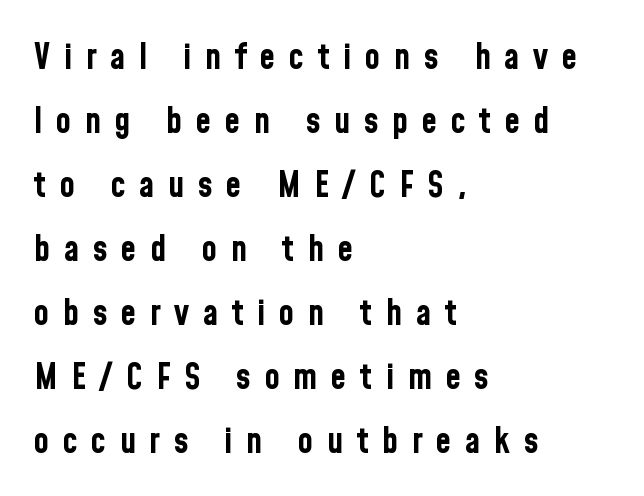
Q: Is the text bold? A: Yes.
Q: Is the text italic (slanted)? A: No, it is upright.
Q: Is the typeface a serif or a sans-serif typeface? A: Sans-serif.
Q: Is the text underlined? A: No.
Q: How is the paragraph aligned? A: Left-aligned.
Q: Is the spacing between letters normal or unusually wide? A: Unusually wide.
Q: Width (condensed, normal, or wide)? A: Condensed.
Q: Stroke contrast? A: Low.
Q: x-height? A: Medium.
Q: Monospaced? A: No.
